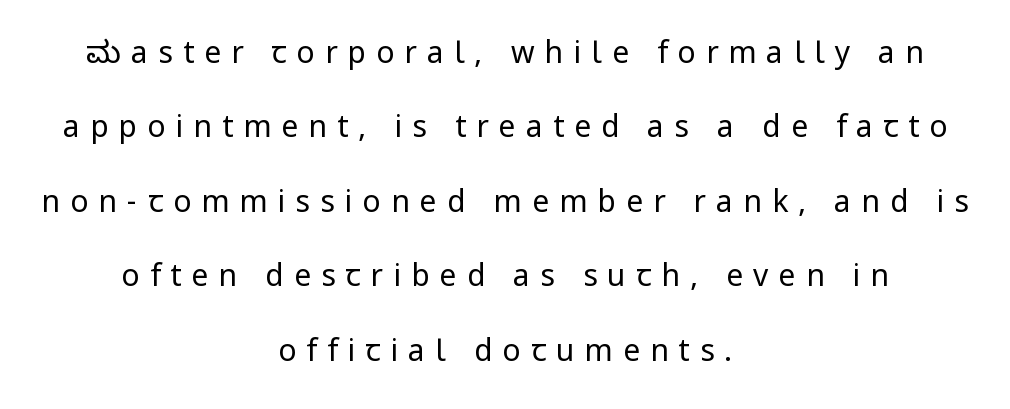
{"serif": "no", "italic": "no", "bold": "no", "weight": "regular", "width": "normal", "stroke_contrast": "low", "x_height": "medium", "monospaced": "no", "underline": "no", "align": "center", "line_spacing": "loose", "line_spacing_ratio": 2.48, "letter_spacing": "wide", "letter_spacing_em": 0.34, "glyph_px": 30}
